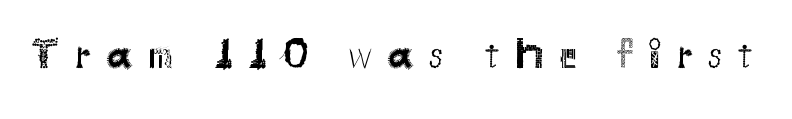
Q: Is the text bold? A: No.
Q: Is the text italic (slanted)? A: No, it is upright.
Q: Is the typeface a serif or a sans-serif typeface? A: Sans-serif.
Q: Is the text underlined? A: No.
Q: Is the spacing between letters normal or unusually wide? A: Unusually wide.
Q: Width (condensed, normal, or wide)? A: Normal.
Q: Stroke contrast? A: Medium.
Q: x-height? A: Small.
Q: Monospaced? A: No.
